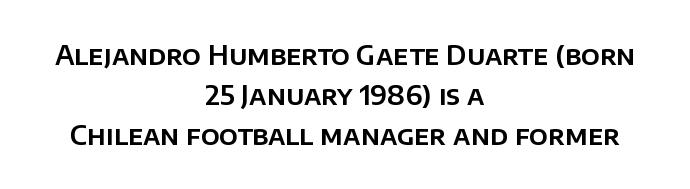
The image shows 26 px text type, upright; set centered, normal line spacing (1.53x), normal letter spacing, not underlined.
